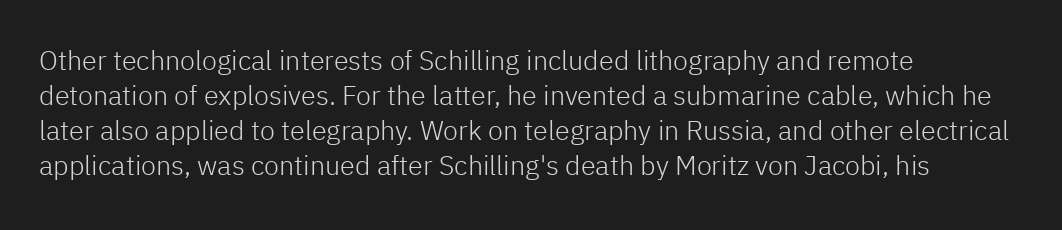
The image shows 27 px text type, upright; set left-aligned, normal line spacing (1.3x), normal letter spacing, not underlined.
